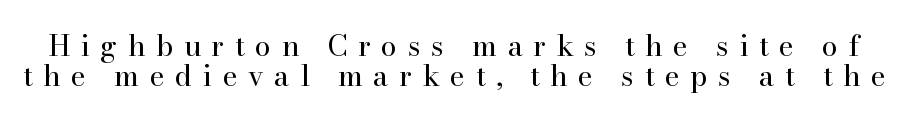
Q: Is the text bold? A: No.
Q: Is the text italic (slanted)? A: No, it is upright.
Q: Is the typeface a serif or a sans-serif typeface? A: Serif.
Q: Is the text underlined? A: No.
Q: Is the spacing between letters normal or unusually wide? A: Unusually wide.
Q: Is the spacing between lines tight, normal or loose? A: Tight.
Q: Width (condensed, normal, or wide)? A: Normal.
Q: Stroke contrast? A: High.
Q: x-height? A: Small.
Q: Monospaced? A: No.
